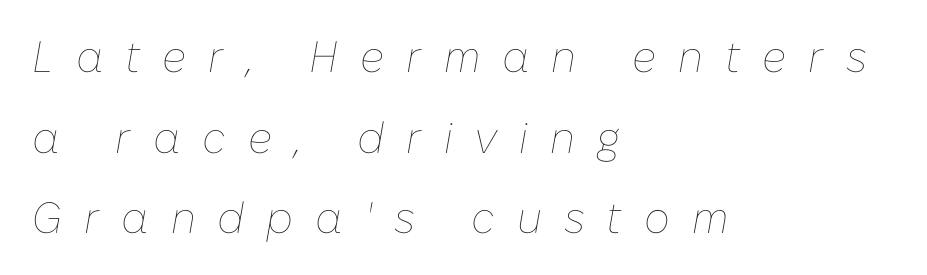
The image shows 44 px thin type, italic (leaning right); set left-aligned, line spacing 1.83x, unusually wide letter spacing (+0.5 em), not underlined; low stroke contrast and a medium x-height.
